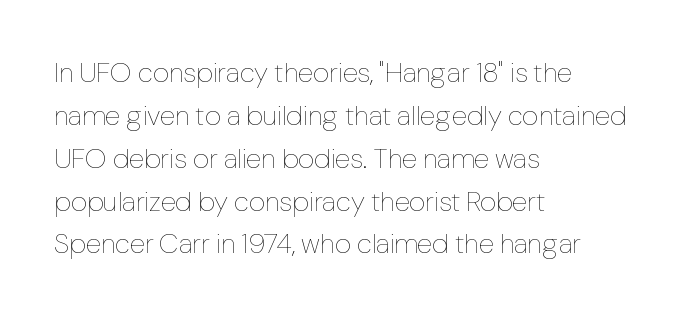
{"italic": "no", "bold": "no", "weight": "thin", "width": "normal", "stroke_contrast": "low", "x_height": "medium", "monospaced": "no", "underline": "no", "align": "left", "line_spacing": "normal", "line_spacing_ratio": 1.53, "letter_spacing": "normal", "letter_spacing_em": 0.0, "glyph_px": 28}
